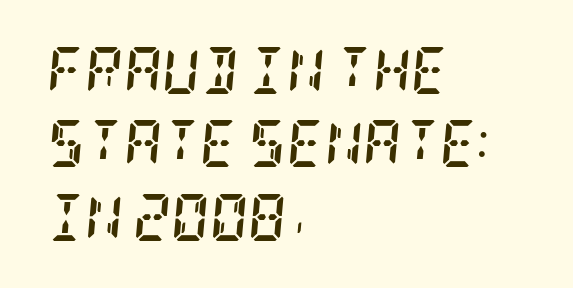
The image shows 47 px semibold, condensed serif type, italic (leaning right); set left-aligned, normal line spacing (1.56x), normal letter spacing, not underlined; low stroke contrast and a large x-height.
